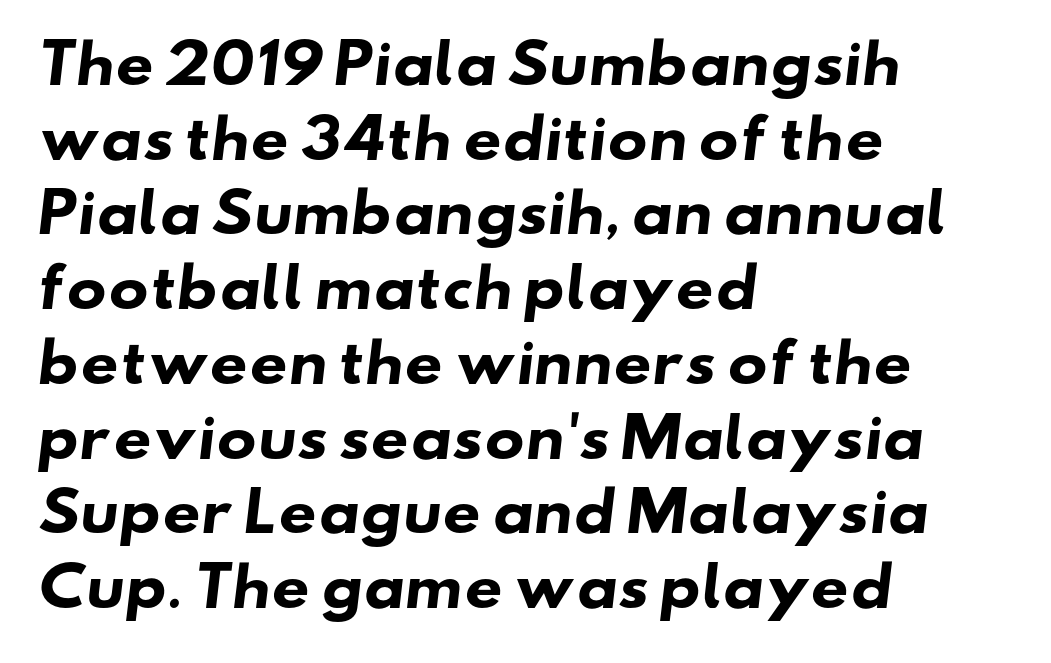
{"serif": "no", "bold": "yes", "weight": "heavy", "width": "wide", "stroke_contrast": "low", "x_height": "small", "monospaced": "no", "underline": "no", "align": "left", "line_spacing": "normal", "line_spacing_ratio": 1.41, "letter_spacing": "normal", "letter_spacing_em": 0.0, "glyph_px": 53}
